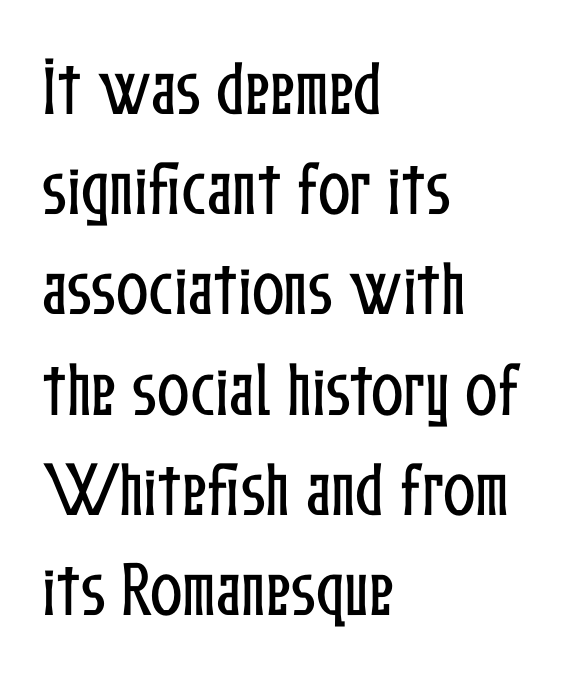
The image shows 60 px condensed type, upright; set left-aligned, normal line spacing (1.67x), normal letter spacing, not underlined; low stroke contrast and a medium x-height.
